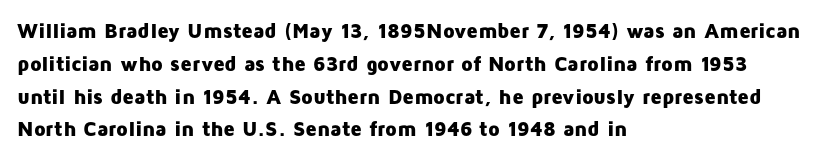
{"italic": "no", "bold": "yes", "underline": "no", "align": "left", "line_spacing": "normal", "line_spacing_ratio": 1.56, "letter_spacing": "normal", "letter_spacing_em": 0.0, "glyph_px": 21}
